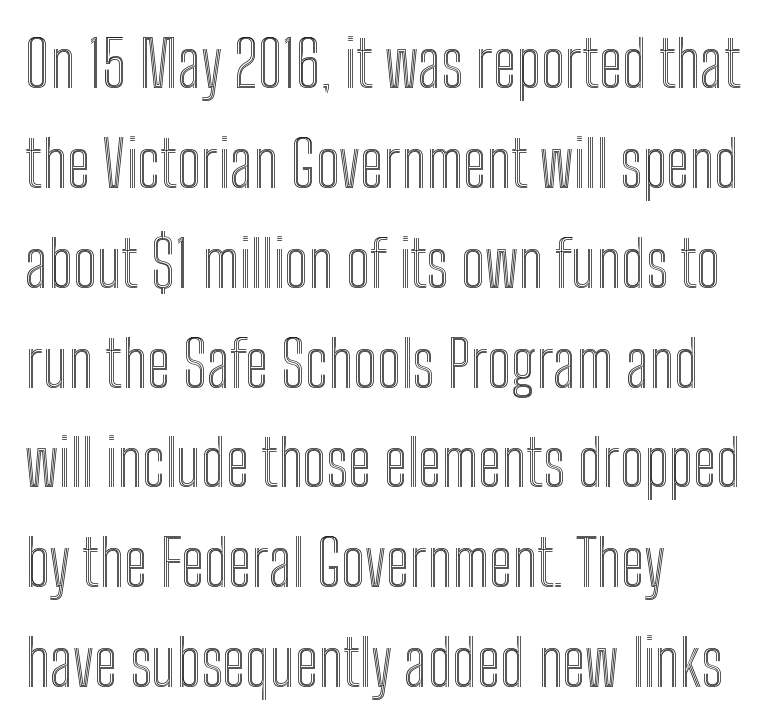
You could call the tracking neutral — neither tight nor loose. The passage shown is typed in a proportional face where columns would drift. These lines sit exactly where default settings would place them. Underlining? Definitely not there.
